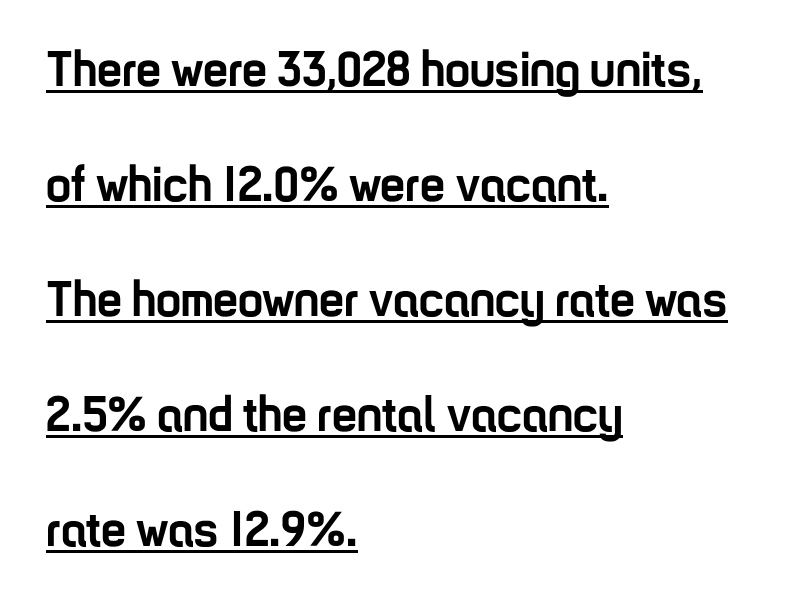
Q: Is the text bold? A: Yes.
Q: Is the text italic (slanted)? A: No, it is upright.
Q: Is the typeface a serif or a sans-serif typeface? A: Sans-serif.
Q: Is the text underlined? A: Yes.
Q: How is the paragraph aligned? A: Left-aligned.
Q: Is the spacing between letters normal or unusually wide? A: Normal.
Q: Is the spacing between lines tight, normal or loose? A: Loose.
Q: Width (condensed, normal, or wide)? A: Condensed.
Q: Stroke contrast? A: Low.
Q: x-height? A: Medium.
Q: Monospaced? A: No.
